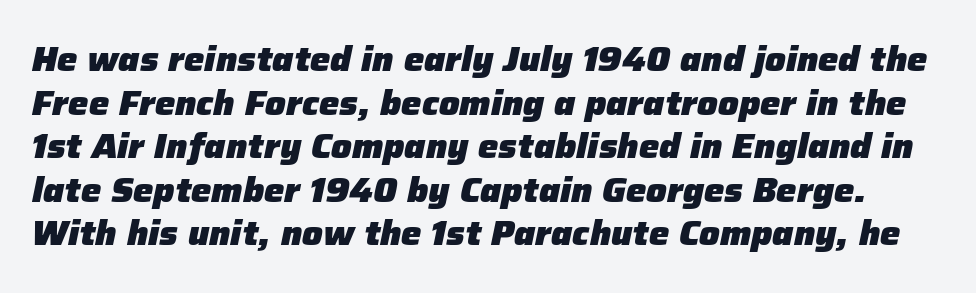
Underline: absent. Yep, that's italic — everything's leaning. Summary of vertical rhythm: regular, with standard interline spacing. Words appear dense and cohesive because spacing is normal.
